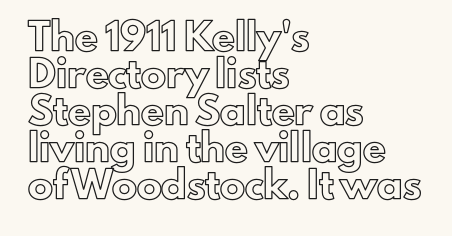
The image shows 25 px text type, upright; set left-aligned, normal line spacing (1.48x), normal letter spacing, not underlined.
